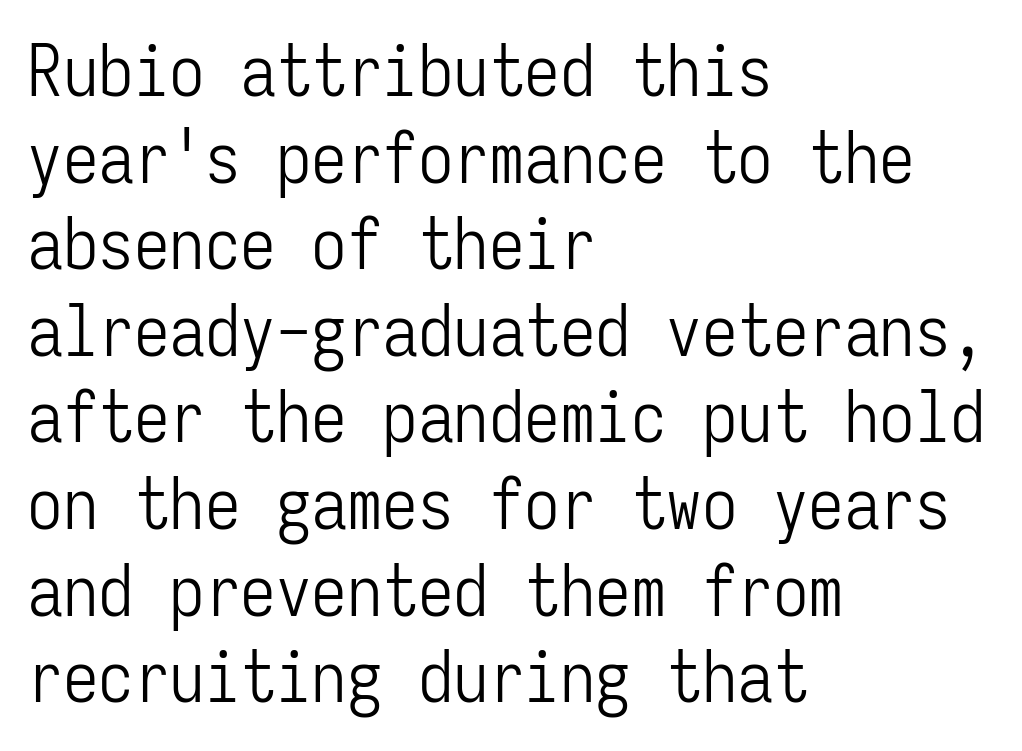
{"serif": "no", "italic": "no", "bold": "no", "weight": "light", "width": "condensed", "stroke_contrast": "low", "x_height": "medium", "monospaced": "yes", "underline": "no", "align": "left", "line_spacing_ratio": 1.22, "letter_spacing": "normal", "letter_spacing_em": 0.0, "glyph_px": 71}
